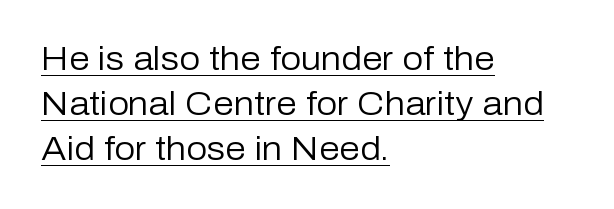
Q: Is the text bold? A: No.
Q: Is the text italic (slanted)? A: No, it is upright.
Q: Is the typeface a serif or a sans-serif typeface? A: Sans-serif.
Q: Is the text underlined? A: Yes.
Q: How is the paragraph aligned? A: Left-aligned.
Q: Is the spacing between letters normal or unusually wide? A: Normal.
Q: Is the spacing between lines tight, normal or loose? A: Normal.
Q: Width (condensed, normal, or wide)? A: Normal.
Q: Stroke contrast? A: Low.
Q: x-height? A: Medium.
Q: Monospaced? A: No.
